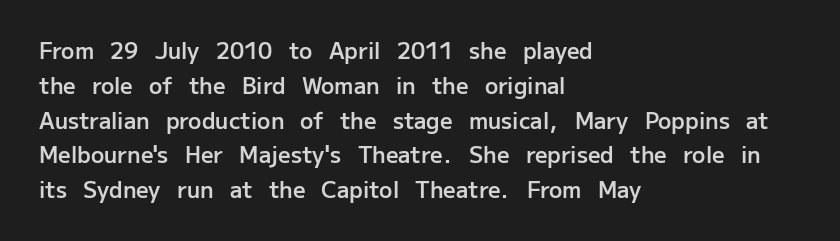
The image shows 22 px text type, upright; set left-aligned, normal line spacing (1.58x), normal letter spacing, not underlined.
